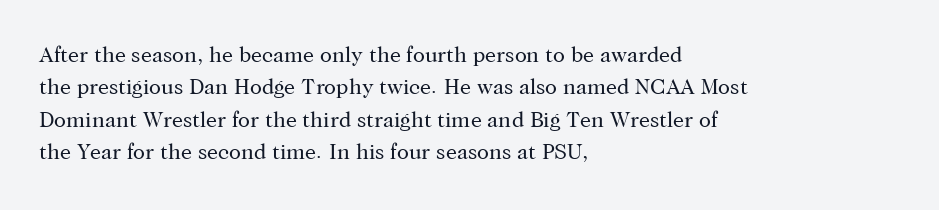
Does extra space separate the letters? No, they use regular spacing. Compared with a typical body face, this is equally light or lighter still. Casual observation: everything's shoved over to the left. This sample keeps an unexceptional amount of space between lines.
